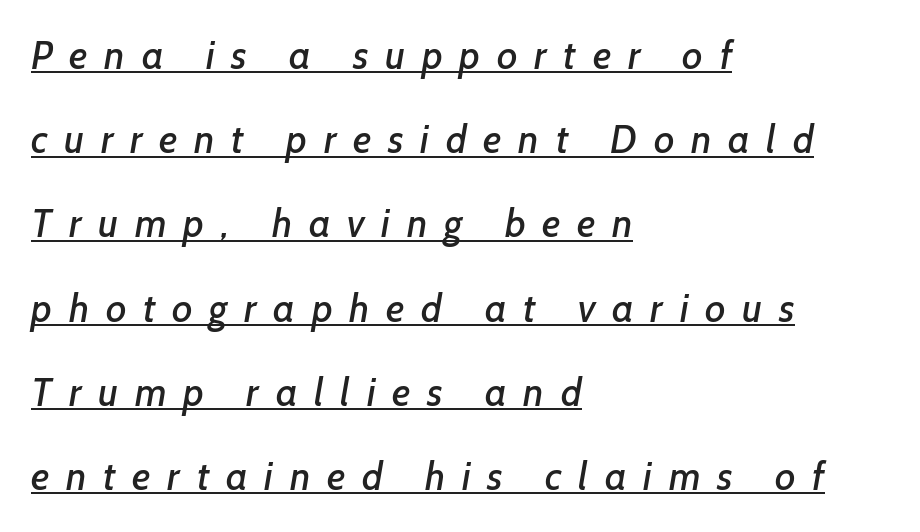
Q: Is the typeface a serif or a sans-serif typeface? A: Sans-serif.
Q: Is the text underlined? A: Yes.
Q: How is the paragraph aligned? A: Left-aligned.
Q: Is the spacing between letters normal or unusually wide? A: Unusually wide.
Q: Is the spacing between lines tight, normal or loose? A: Loose.
Q: Width (condensed, normal, or wide)? A: Normal.
Q: Stroke contrast? A: Low.
Q: x-height? A: Medium.
Q: Monospaced? A: No.
